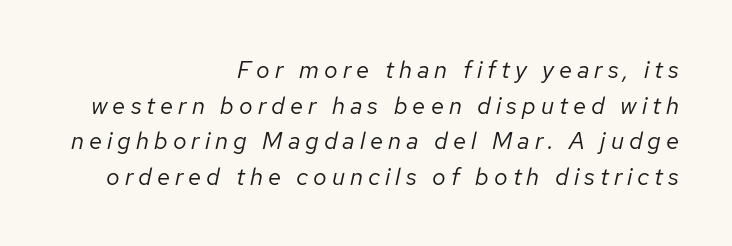
The strokes carry an ordinary text weight at most. Unmarked baselines from the first word to the last. Horizontally, the lines are justified to the trailing edge only. Compared with typical paragraphs, the rows here are spaced about the same. Looking at the ascenders, they clearly lean. A typesetter would call this heavily tracked-out type.
